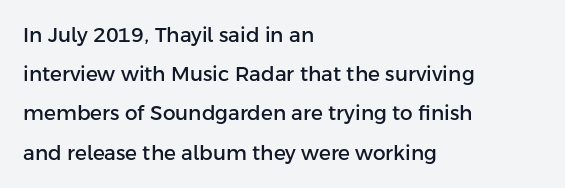
If you measured baseline to baseline, you'd find a long distance. When letters stand straight like this, we call the style roman or upright. Underlining? Definitely not there. Reading down the block, your eye returns to a fixed left position each line. Is the letter spacing exaggerated? No — it looks like the ordinary default.
